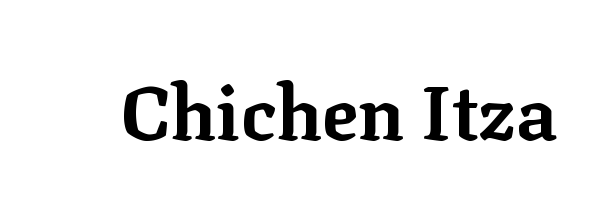
The image shows 76 px bold serif type, upright; set normal letter spacing, not underlined; low stroke contrast and a medium x-height.
